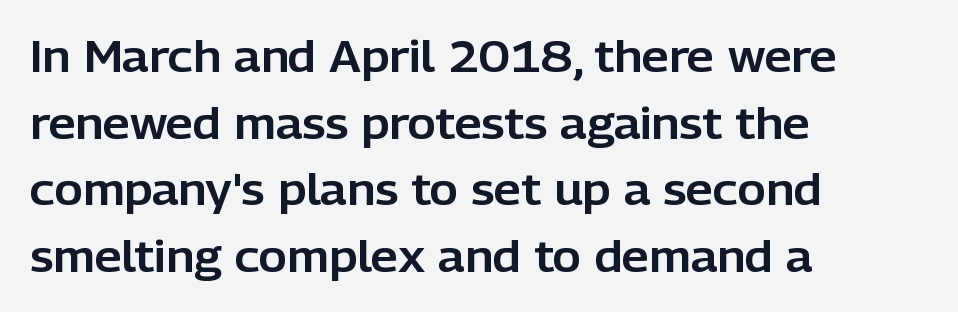
Character widths vary here, with narrow letters taking less room than wide ones. Clear beneath every line of the passage. Posture: straight, roman, zero tilt. Each line starts at the same left margin while the right side varies. Nothing unusual about the tracking: characters are spaced as the font intends.
